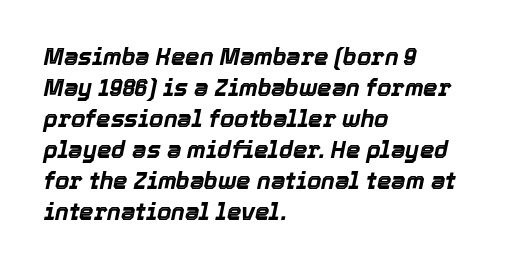
{"italic": "yes", "lean": "right", "slant_degrees": 12, "bold": "yes", "underline": "no", "align": "left", "line_spacing": "normal", "line_spacing_ratio": 1.35, "letter_spacing": "normal", "letter_spacing_em": 0.0, "glyph_px": 23}
